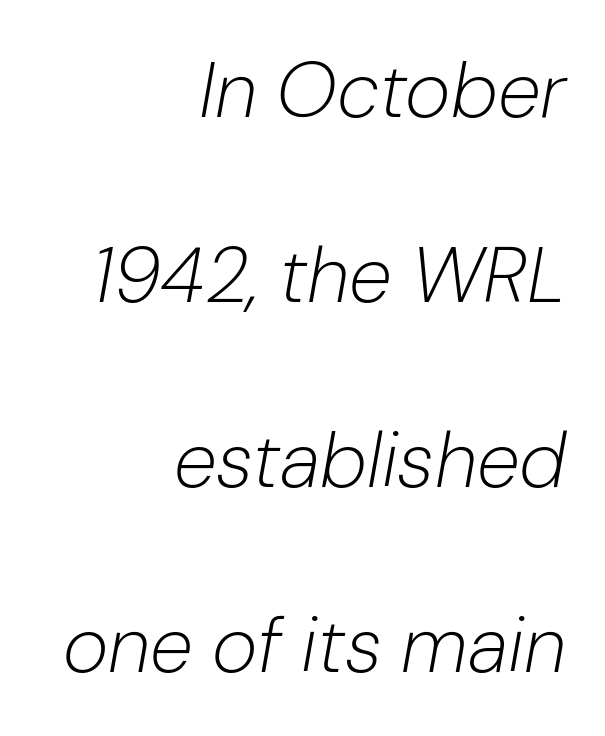
{"italic": "yes", "lean": "right", "slant_degrees": 10, "bold": "no", "weight": "light", "width": "normal", "stroke_contrast": "low", "x_height": "medium", "monospaced": "no", "underline": "no", "align": "right", "line_spacing": "loose", "line_spacing_ratio": 2.37, "letter_spacing": "normal", "letter_spacing_em": 0.0, "glyph_px": 78}
